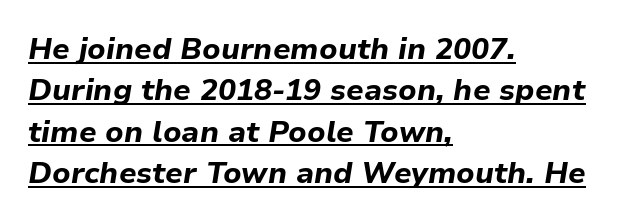
Q: Is the text bold? A: Yes.
Q: Is the text italic (slanted)? A: Yes, it leans right by about 9 degrees.
Q: Is the text underlined? A: Yes.
Q: How is the paragraph aligned? A: Left-aligned.
Q: Is the spacing between letters normal or unusually wide? A: Normal.
Q: Is the spacing between lines tight, normal or loose? A: Normal.
Q: Width (condensed, normal, or wide)? A: Normal.
Q: Stroke contrast? A: Low.
Q: x-height? A: Medium.
Q: Monospaced? A: No.
